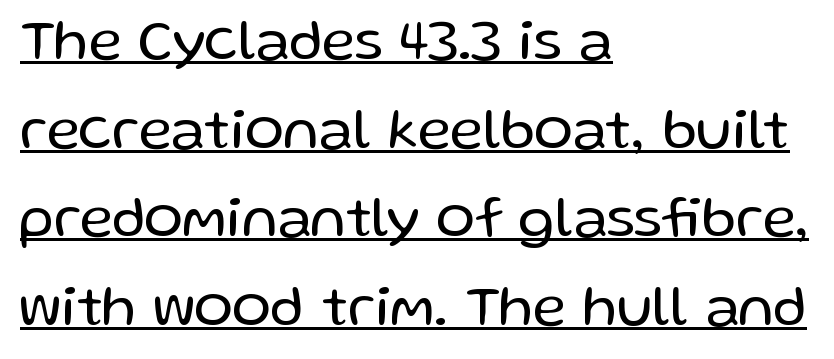
Type style note: lacks serifs. The compositor pushed each line to the left boundary. Stems here are at most as thick as an everyday book face. Descenders here cross a horizontal rule under the line. Here the designer chose a conventional face with non-uniform glyph widths. Tracking here is standard; glyphs follow each other at the usual distance.
